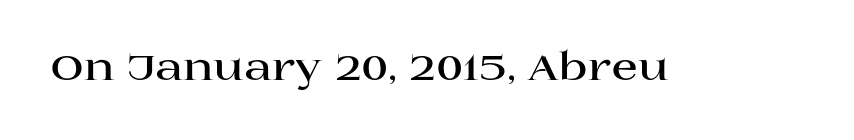
Q: Is the text bold? A: Yes.
Q: Is the text italic (slanted)? A: No, it is upright.
Q: Is the typeface a serif or a sans-serif typeface? A: Serif.
Q: Is the text underlined? A: No.
Q: Is the spacing between letters normal or unusually wide? A: Normal.
Q: Width (condensed, normal, or wide)? A: Wide.
Q: Stroke contrast? A: High.
Q: x-height? A: Large.
Q: Monospaced? A: No.
